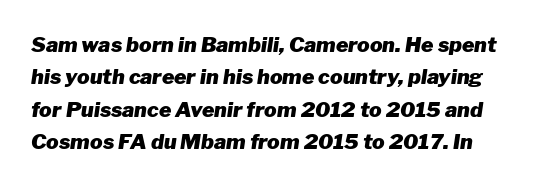
The image shows 21 px bold type, italic (leaning right); set normal line spacing (1.54x), normal letter spacing, not underlined.
